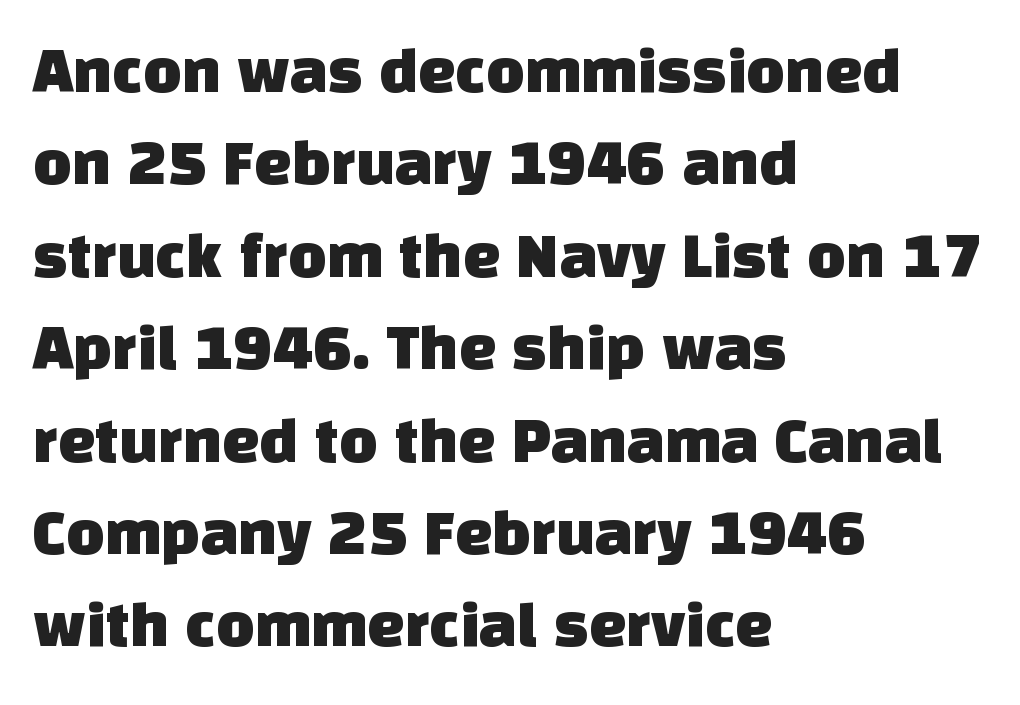
The image shows 66 px sans-serif type; set left-aligned, normal line spacing (1.4x), normal letter spacing, not underlined; low stroke contrast and a large x-height.
